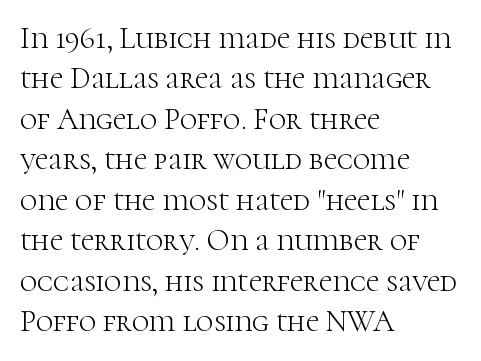
{"serif": "yes", "italic": "no", "bold": "no", "weight": "light", "width": "normal", "stroke_contrast": "high", "x_height": "medium", "monospaced": "no", "underline": "no", "align": "left", "line_spacing": "normal", "line_spacing_ratio": 1.35, "letter_spacing": "normal", "letter_spacing_em": 0.0, "glyph_px": 30}
